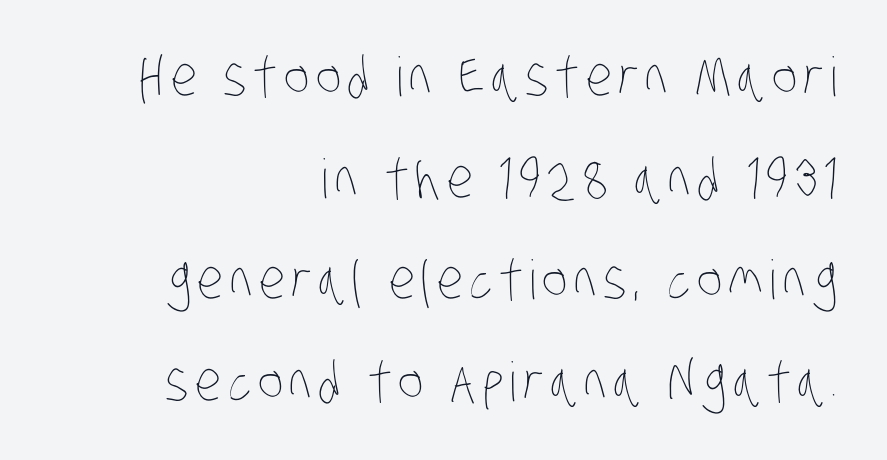
The image shows 54 px thin, condensed type; set right-aligned, line spacing 1.88x, not underlined; low stroke contrast and a large x-height.
